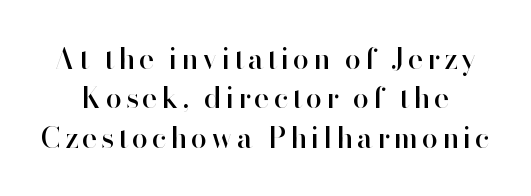
{"serif": "no", "italic": "no", "width": "normal", "stroke_contrast": "high", "x_height": "small", "monospaced": "no", "underline": "no", "line_spacing": "normal", "line_spacing_ratio": 1.36, "glyph_px": 29}
